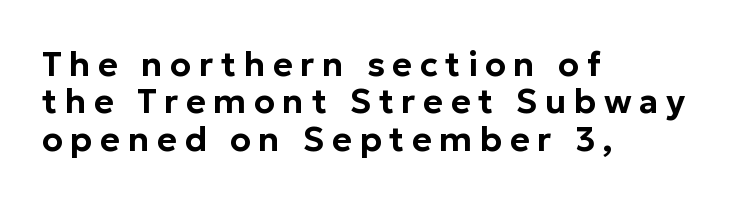
The type is letterspaced generously, with wide tracking. The letters stand straight up with perfectly vertical stems. A typesetter would call this proportional, since set widths differ per character. The setting favours the left margin, as ordinary paragraphs usually do.
